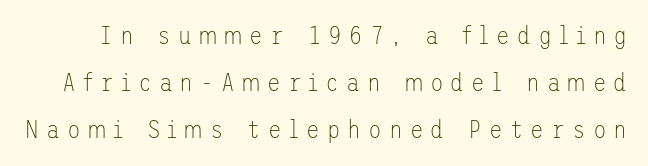
A clean baseline with only descenders dipping below it. The typography opts for an upright posture over an oblique one. This is not heavy type; no bold has been used. Spacing between characters has been opened up far beyond the box default.
